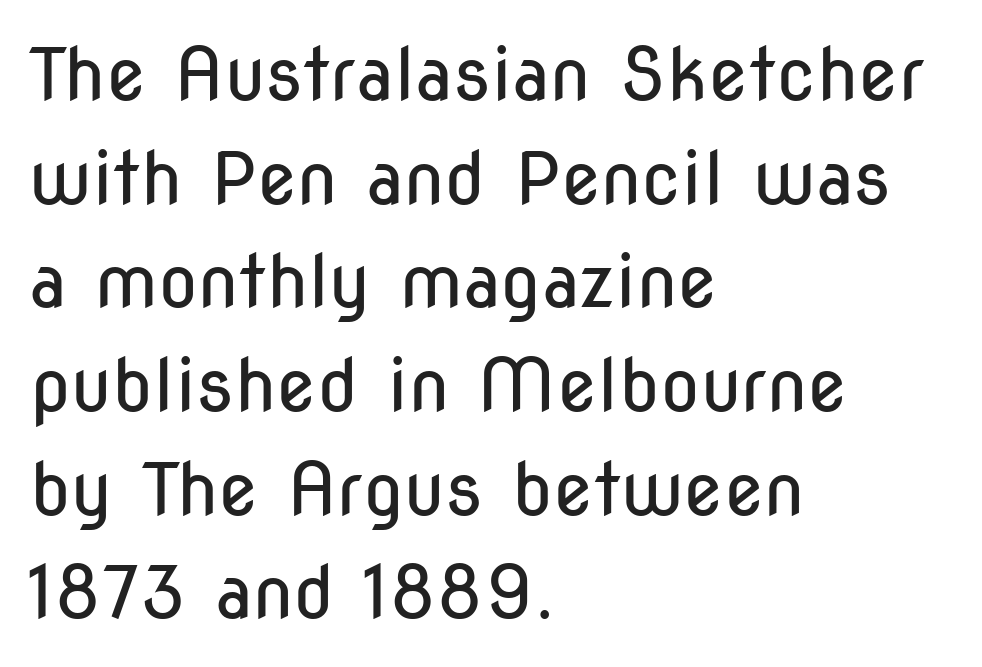
{"serif": "no", "italic": "no", "bold": "no", "weight": "regular", "width": "condensed", "stroke_contrast": "low", "x_height": "medium", "monospaced": "no", "underline": "no", "align": "left", "line_spacing": "normal", "line_spacing_ratio": 1.42, "letter_spacing": "normal", "letter_spacing_em": 0.0, "glyph_px": 73}
